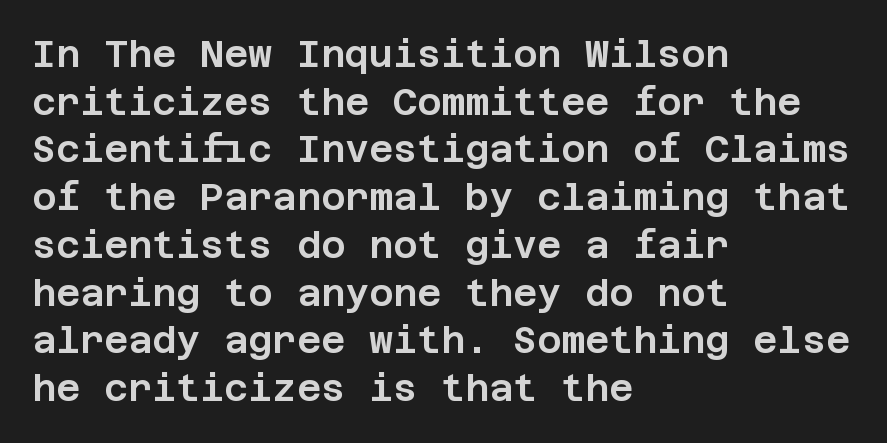
{"serif": "no", "italic": "no", "width": "normal", "stroke_contrast": "low", "x_height": "large", "underline": "no", "align": "left", "line_spacing": "normal", "line_spacing_ratio": 1.29, "letter_spacing": "normal", "letter_spacing_em": 0.0, "glyph_px": 37}
